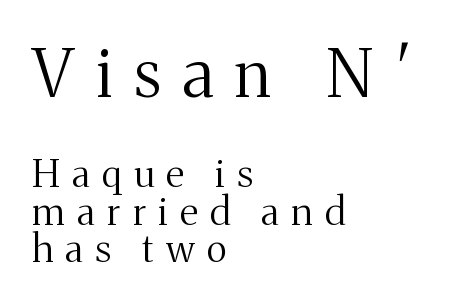
{"serif": "yes", "italic": "no", "bold": "no", "weight": "regular", "width": "normal", "stroke_contrast": "medium", "x_height": "medium", "monospaced": "no", "underline": "no", "align": "left", "line_spacing": "tight", "line_spacing_ratio": 0.98, "letter_spacing": "wide", "letter_spacing_em": 0.33, "larger_block": "first", "size_ratio": 1.74, "glyph_px": 66}
